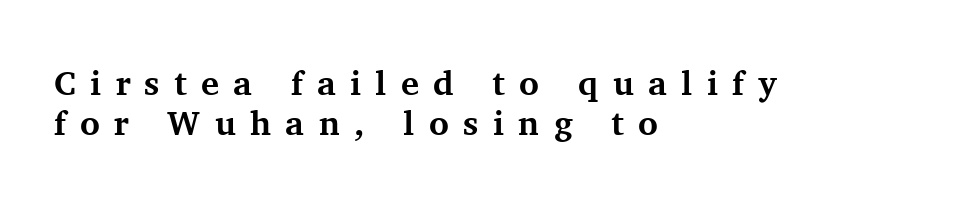
The image shows 34 px bold serif type, upright; set left-aligned, line spacing 1.19x, unusually wide letter spacing (+0.42 em), not underlined; medium stroke contrast and a medium x-height.
